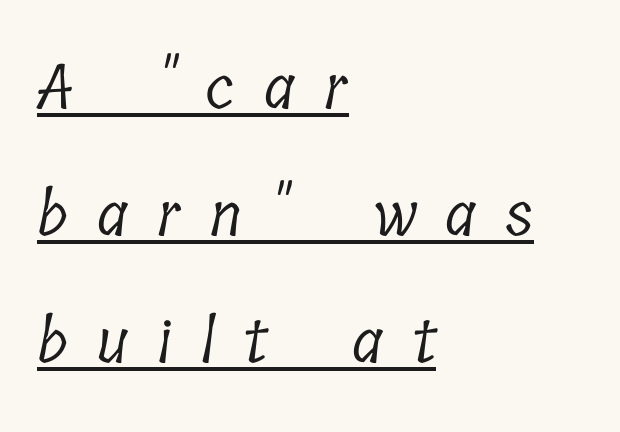
Quick note: underline on. In terms of letterform style, serifs are clearly present. Vertically, the passage feels expansive, rows floating well apart. Alignment: flush left.
